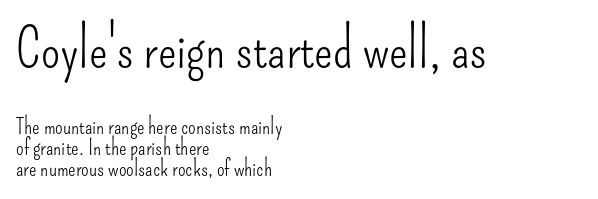
{"serif": "no", "italic": "no", "bold": "no", "weight": "light", "width": "condensed", "stroke_contrast": "low", "x_height": "small", "monospaced": "no", "underline": "no", "align": "left", "line_spacing": "tight", "line_spacing_ratio": 0.96, "letter_spacing": "normal", "letter_spacing_em": 0.0, "larger_block": "first", "size_ratio": 2.5, "glyph_px": 55}
